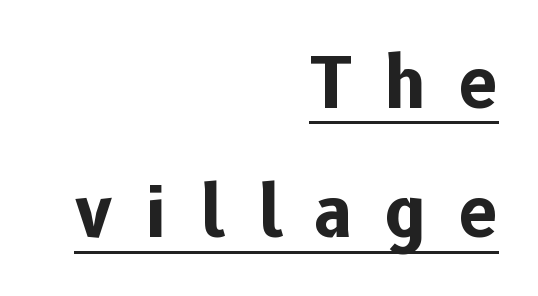
{"serif": "no", "italic": "no", "bold": "yes", "weight": "bold", "width": "normal", "stroke_contrast": "low", "x_height": "medium", "monospaced": "no", "underline": "yes", "align": "right", "line_spacing_ratio": 1.85, "letter_spacing": "wide", "letter_spacing_em": 0.47, "glyph_px": 70}
